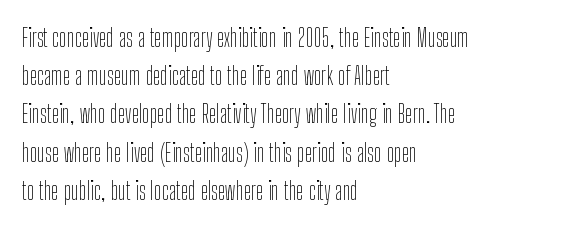
{"italic": "no", "bold": "no", "underline": "no", "align": "left", "line_spacing": "normal", "line_spacing_ratio": 1.53, "letter_spacing": "normal", "letter_spacing_em": 0.0, "glyph_px": 25}
